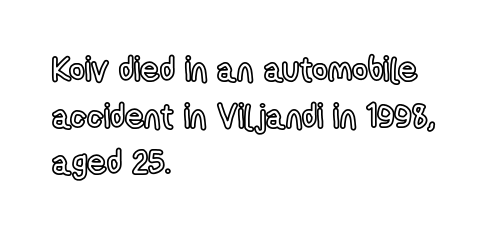
What's the leading like? Ordinary, nothing unusual. These lines are rendered in a variable-pitch font. All the whitespace from short lines collects on the right. Italic: no, the glyphs are upright roman. Check the space under the baseline: it is left empty. What stands out about the letter spacing? Nothing — it is the standard amount.
